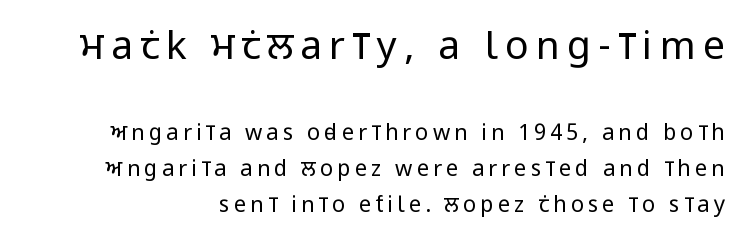
The image shows 39 px regular-weight, condensed sans-serif type, upright; set normal line spacing (1.65x), not underlined; the first (top) block is 1.77x larger; low stroke contrast and a large x-height.
